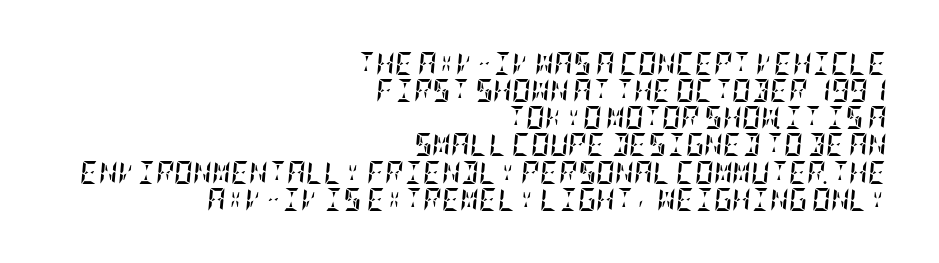
The image shows 23 px bold type, italic (leaning right); set right-aligned, line spacing 1.18x, normal letter spacing, not underlined.
